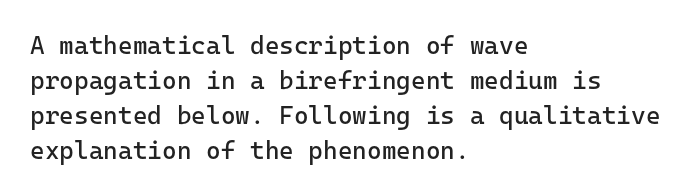
{"italic": "no", "bold": "no", "underline": "no", "align": "left", "line_spacing": "normal", "line_spacing_ratio": 1.4, "letter_spacing": "normal", "letter_spacing_em": 0.0, "glyph_px": 25}
